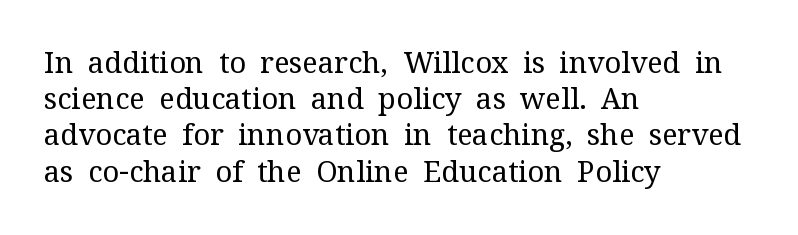
The image shows 29 px regular-weight serif type, upright; set left-aligned, normal line spacing (1.25x), normal letter spacing, not underlined; medium stroke contrast and a medium x-height.
